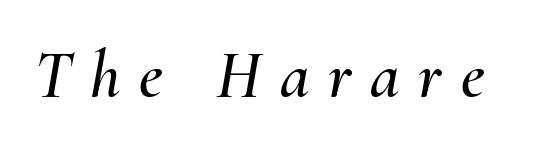
In terms of letterspacing, this is a distinctly airy, spread setting. The letters are slanted; this is an italic face. Plain, unruled lines of type. Spacing verdict: proportional, widths tailored to each character.
